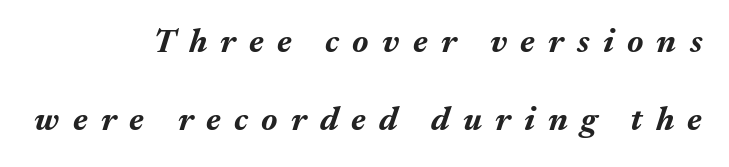
The image shows 34 px bold type, italic (leaning right); set right-aligned, loose line spacing (2.29x), unusually wide letter spacing (+0.39 em), not underlined; medium stroke contrast and a medium x-height.
